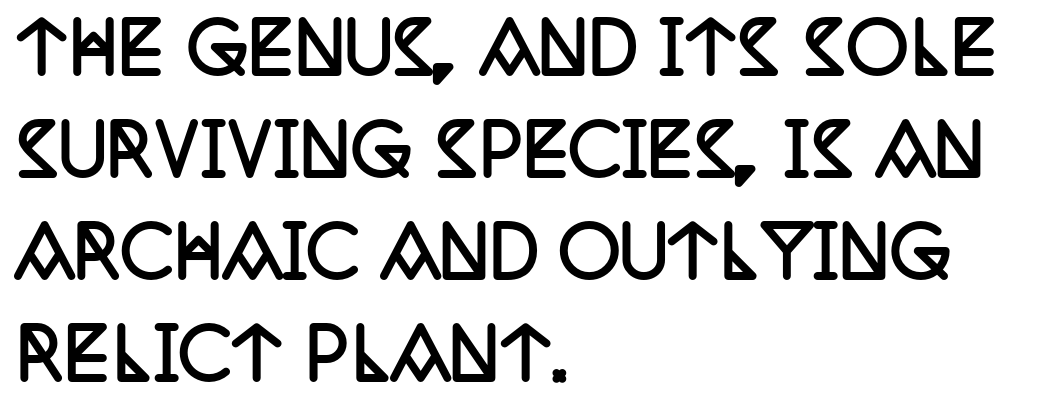
Q: Is the text bold? A: Yes.
Q: Is the text italic (slanted)? A: No, it is upright.
Q: Is the typeface a serif or a sans-serif typeface? A: Serif.
Q: Is the text underlined? A: No.
Q: How is the paragraph aligned? A: Left-aligned.
Q: Is the spacing between letters normal or unusually wide? A: Normal.
Q: Is the spacing between lines tight, normal or loose? A: Normal.
Q: Width (condensed, normal, or wide)? A: Condensed.
Q: Stroke contrast? A: Low.
Q: x-height? A: Large.
Q: Monospaced? A: No.
